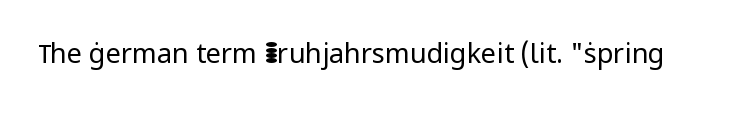
The image shows 27 px text type, upright; set normal letter spacing, not underlined.
